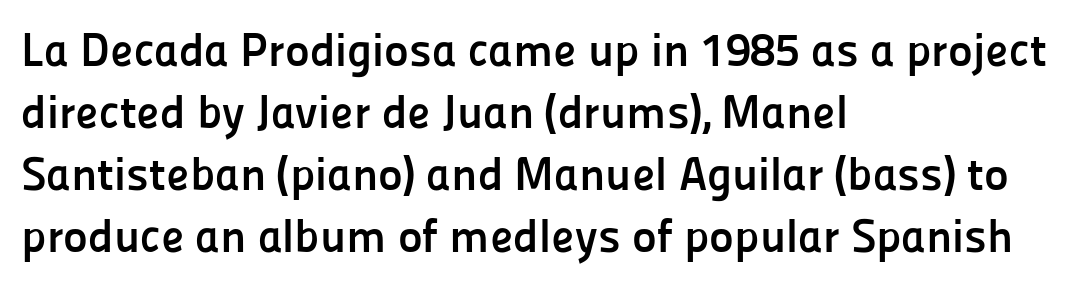
Q: Is the text bold? A: Yes.
Q: Is the text italic (slanted)? A: No, it is upright.
Q: Is the typeface a serif or a sans-serif typeface? A: Sans-serif.
Q: Is the text underlined? A: No.
Q: How is the paragraph aligned? A: Left-aligned.
Q: Is the spacing between letters normal or unusually wide? A: Normal.
Q: Is the spacing between lines tight, normal or loose? A: Normal.
Q: Width (condensed, normal, or wide)? A: Normal.
Q: Stroke contrast? A: Low.
Q: x-height? A: Medium.
Q: Monospaced? A: No.
